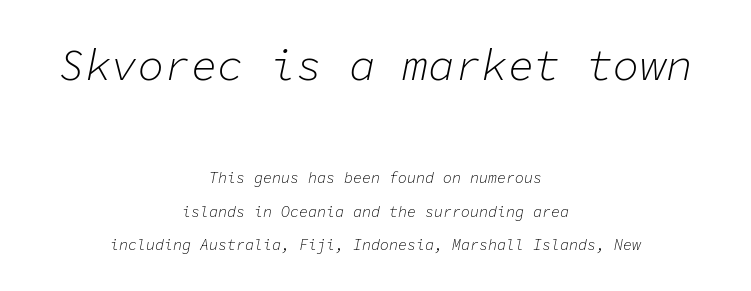
Q: Is the text bold? A: No.
Q: Is the text italic (slanted)? A: Yes, it leans right by about 11 degrees.
Q: Is the text underlined? A: No.
Q: How is the paragraph aligned? A: Centered.
Q: Is the spacing between letters normal or unusually wide? A: Normal.
Q: Is the spacing between lines tight, normal or loose? A: Loose.
Q: Which block of text is set in a larger size, the first (top) or the second (bottom)? A: The first (top) one.
Q: Width (condensed, normal, or wide)? A: Normal.
Q: Stroke contrast? A: Low.
Q: x-height? A: Medium.
Q: Monospaced? A: Yes.
